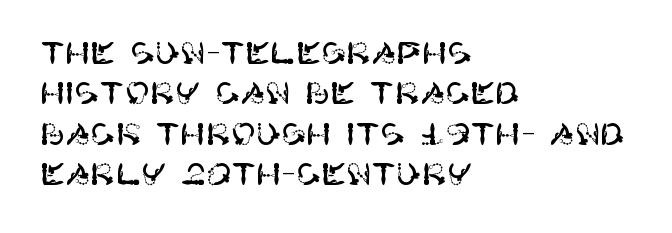
{"serif": "no", "italic": "no", "width": "normal", "stroke_contrast": "high", "x_height": "large", "underline": "no", "align": "left", "line_spacing": "normal", "line_spacing_ratio": 1.35, "letter_spacing": "normal", "letter_spacing_em": 0.0, "glyph_px": 30}
